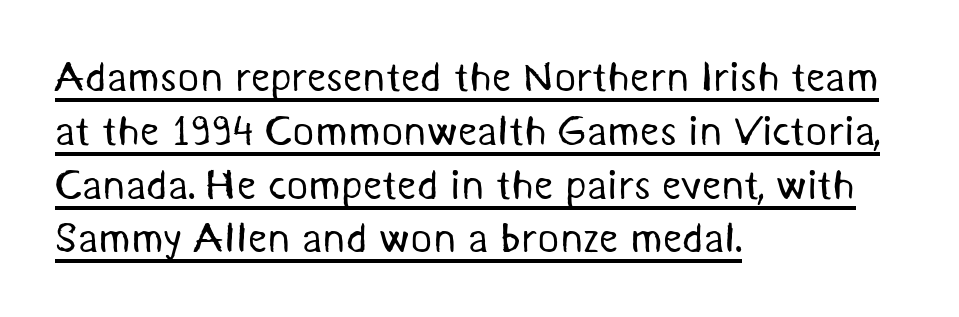
The rows are spaced the way most documents space them. In designer terms, the underline attribute is active on this setting. Vertical stems look standard width or narrower in stroke. Here the designer chose a conventional face with non-uniform glyph widths.
